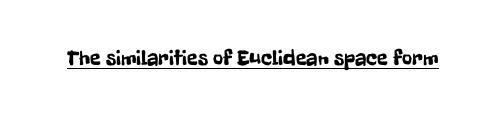
{"italic": "no", "underline": "yes", "letter_spacing": "normal", "letter_spacing_em": 0.0, "glyph_px": 22}
